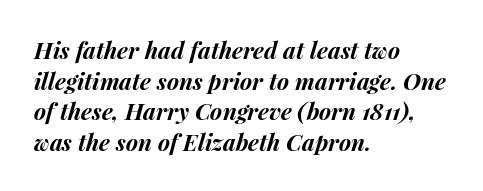
Line spacing here is normal. The passage shown leans; its letterforms are oblique. Unmarked baselines from the first word to the last. Here the glyphs are tracked normally, forming tight word shapes. How heavy is the stroke? Heavy — this is a bold.
